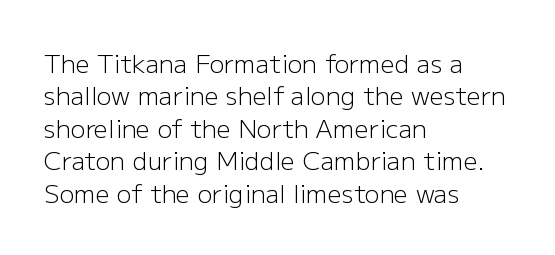
Q: Is the text bold? A: No.
Q: Is the text italic (slanted)? A: No, it is upright.
Q: Is the text underlined? A: No.
Q: How is the paragraph aligned? A: Left-aligned.
Q: Is the spacing between letters normal or unusually wide? A: Normal.
Q: Is the spacing between lines tight, normal or loose? A: Normal.
